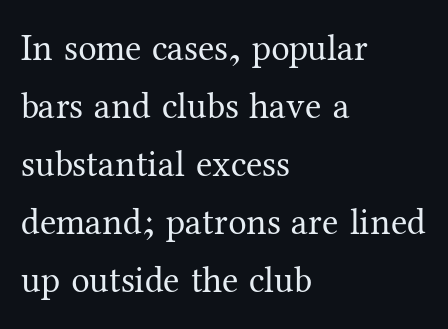
{"serif": "yes", "italic": "no", "bold": "no", "weight": "regular", "width": "normal", "stroke_contrast": "medium", "x_height": "medium", "monospaced": "no", "underline": "no", "align": "left", "line_spacing": "normal", "line_spacing_ratio": 1.57, "letter_spacing": "normal", "letter_spacing_em": 0.0, "glyph_px": 37}
